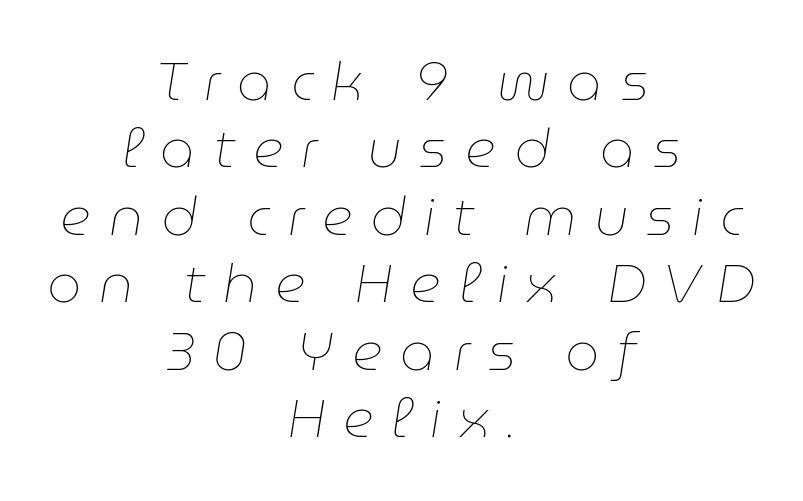
Q: Is the text bold? A: No.
Q: Is the text italic (slanted)? A: Yes, it leans right by about 9 degrees.
Q: Is the text underlined? A: No.
Q: How is the paragraph aligned? A: Centered.
Q: Is the spacing between letters normal or unusually wide? A: Unusually wide.
Q: Is the spacing between lines tight, normal or loose? A: Normal.
Q: Width (condensed, normal, or wide)? A: Normal.
Q: Stroke contrast? A: Low.
Q: x-height? A: Medium.
Q: Monospaced? A: No.
